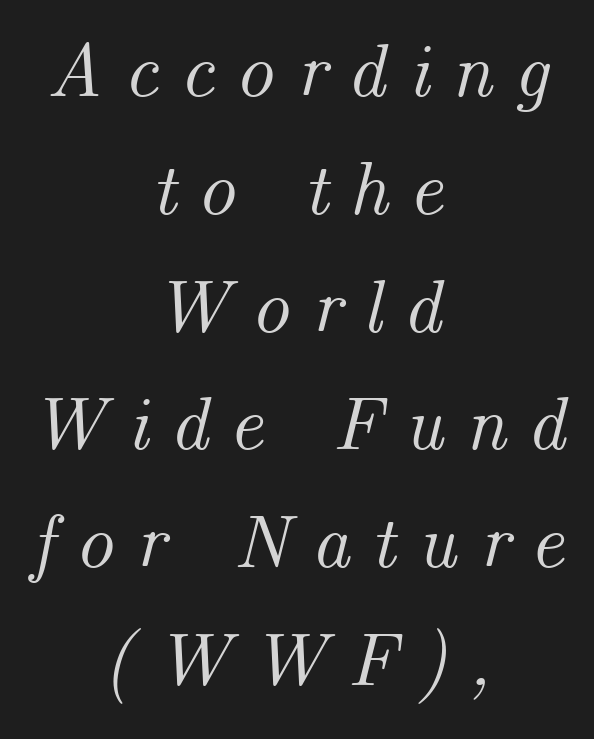
Between one letter and the next there's a generous, obvious gap. Do the characters align in a grid? No, the font is proportional. The lettering tilts uniformly, giving the passage an italic look. Teacher's note: observe the equal gaps on both sides — that is centered alignment. Regarding leading, the lines here are spaced in the standard way. Underlining? Definitely not there.
